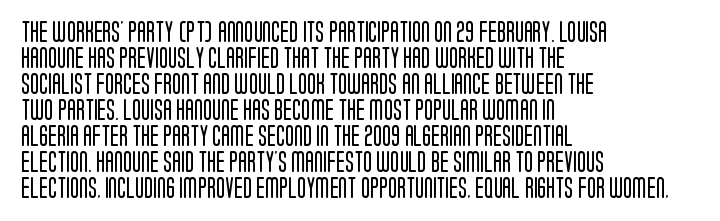
The typography opts for an upright posture over an oblique one. Unmarked baselines from the first word to the last. Students, note that the glyphs here touch the page at normal intervals. Which margin do the lines hug? The left one — the right edge is uneven. The typesetting does not lean heavy: it is not bold.
